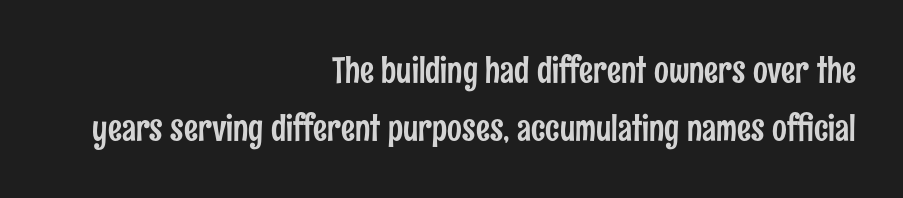
The passage shown has conventional tracking throughout. Just letters on the line, the space beneath them empty. Layout note: lines flush right. Does the lettering tilt? It doesn't — this is upright. Serifs: no, the terminals of the letterforms are clean.
